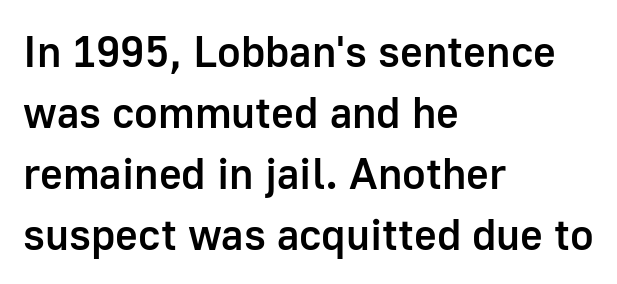
{"serif": "no", "italic": "no", "bold": "semi", "weight": "semibold", "width": "normal", "stroke_contrast": "low", "x_height": "medium", "monospaced": "no", "underline": "no", "align": "left", "line_spacing": "normal", "line_spacing_ratio": 1.39, "letter_spacing": "normal", "letter_spacing_em": 0.0, "glyph_px": 44}
